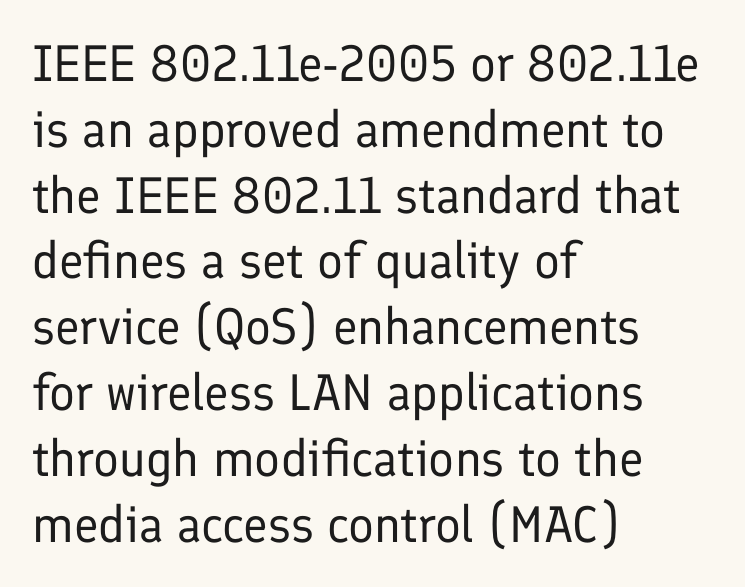
{"serif": "no", "italic": "no", "bold": "no", "weight": "regular", "width": "normal", "stroke_contrast": "low", "x_height": "medium", "monospaced": "no", "underline": "no", "align": "left", "line_spacing": "normal", "line_spacing_ratio": 1.29, "letter_spacing": "normal", "letter_spacing_em": 0.0, "glyph_px": 51}
